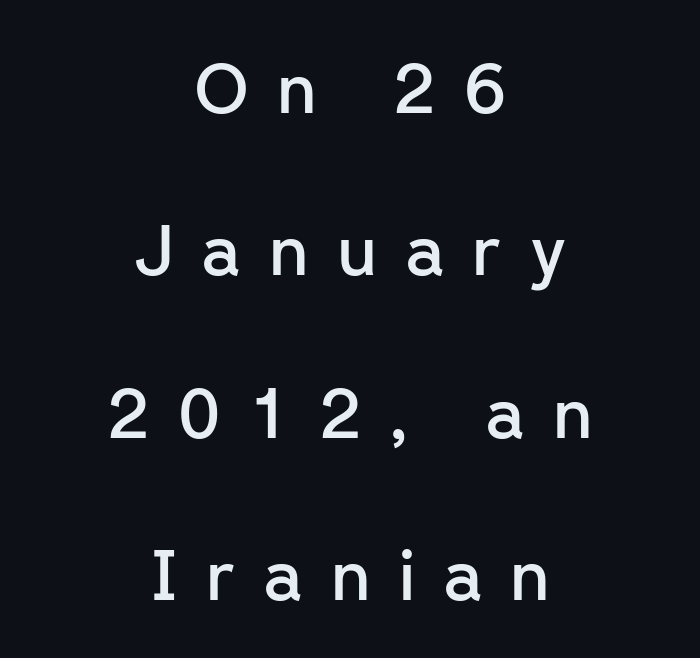
The image shows 70 px semibold sans-serif type, upright; set centered, loose line spacing (2.32x), unusually wide letter spacing (+0.4 em), not underlined; low stroke contrast and a medium x-height.
